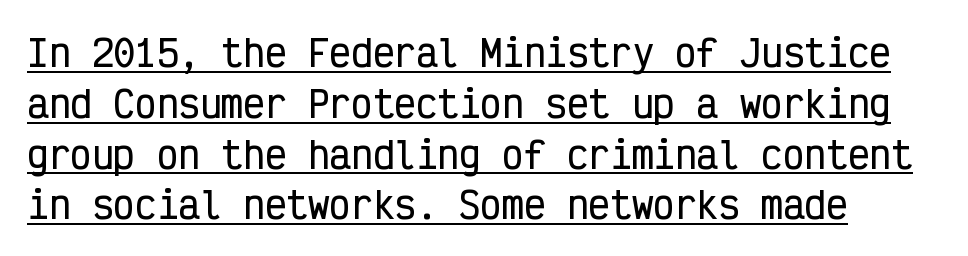
The image shows 36 px condensed sans-serif type, upright, monospaced; set left-aligned, normal line spacing (1.41x), normal letter spacing, underlined; low stroke contrast and a medium x-height.
